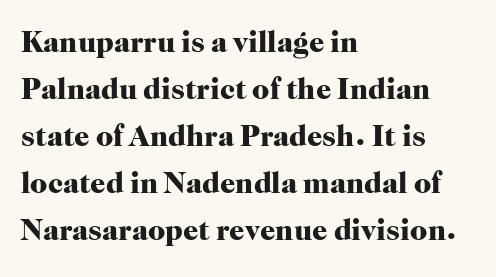
The letters are bold, with thick, heavy strokes. A typesetter would call this proportional, since set widths differ per character. The gap between lines stays unmarked. Ordinary non-slanted type is in use. Normally led — the rows are evenly, conventionally spaced. This rendering leaves character spacing at its baseline value.
